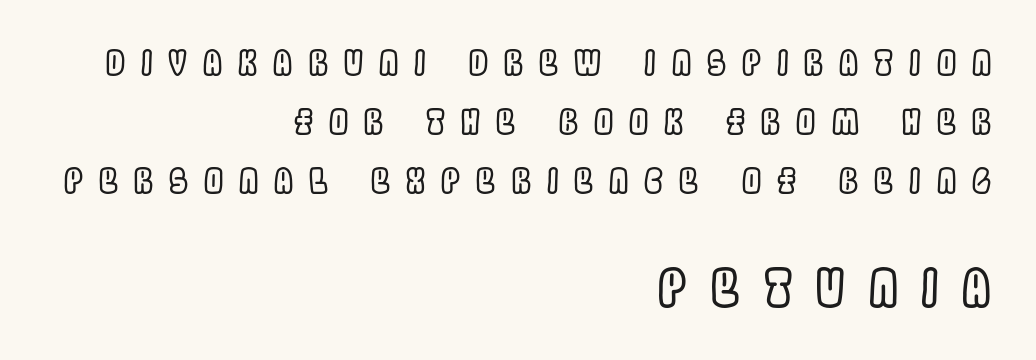
Q: Is the text italic (slanted)? A: No, it is upright.
Q: Is the text underlined? A: No.
Q: How is the paragraph aligned? A: Right-aligned.
Q: Is the spacing between letters normal or unusually wide? A: Unusually wide.
Q: Which block of text is set in a larger size, the first (top) or the second (bottom)? A: The second (bottom) one.
Q: Width (condensed, normal, or wide)? A: Condensed.
Q: x-height? A: Large.
Q: Monospaced? A: No.
